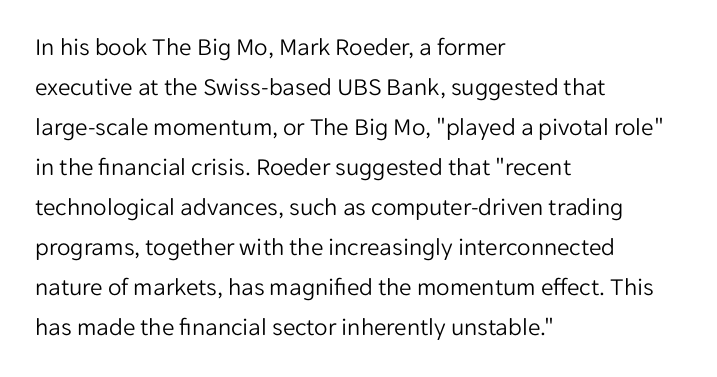
Q: Is the text bold? A: No.
Q: Is the text italic (slanted)? A: No, it is upright.
Q: Is the text underlined? A: No.
Q: How is the paragraph aligned? A: Left-aligned.
Q: Is the spacing between letters normal or unusually wide? A: Normal.
Q: Is the spacing between lines tight, normal or loose? A: Normal.
